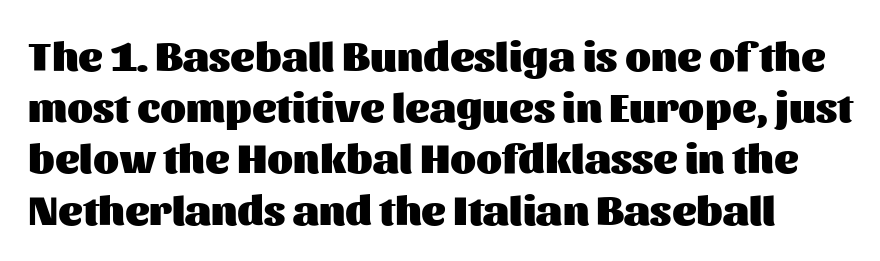
Q: Is the text bold? A: Yes.
Q: Is the text italic (slanted)? A: No, it is upright.
Q: Is the typeface a serif or a sans-serif typeface? A: Sans-serif.
Q: Is the text underlined? A: No.
Q: Is the spacing between letters normal or unusually wide? A: Normal.
Q: Width (condensed, normal, or wide)? A: Normal.
Q: Stroke contrast? A: Medium.
Q: x-height? A: Medium.
Q: Monospaced? A: No.
